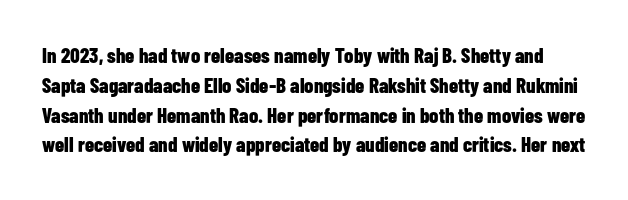
Tracking value appears to be zero — textbook default spacing. Typographic density is high because the face is bold. You can tell it's not italic because the verticals are truly vertical. Summary of vertical rhythm: regular, with standard interline spacing.
